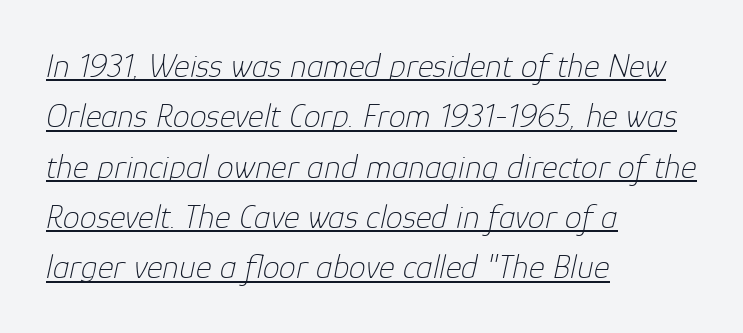
Left-aligned paragraph, ragged on the right. These lines keep a tight, regular rhythm from letter to letter. The font sits on the lighter half of the weight spectrum, regular included. A typesetter would mark this as italic. Is there much room between lines? A standard amount, neither cramped nor airy.
